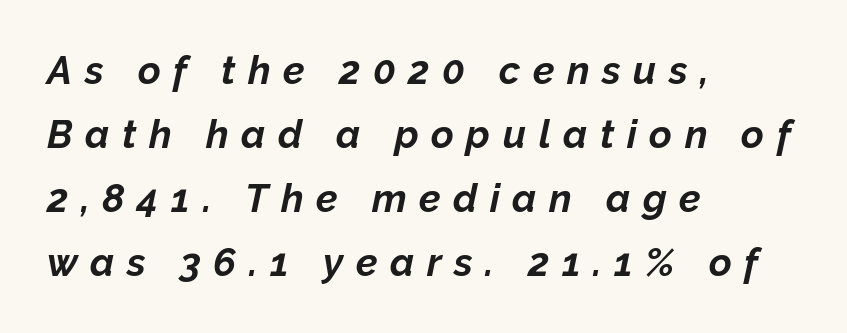
Posture: slanted. The rows are spaced the way most documents space them. Each word looks stretched out because of the extra space between its letters. The letters advance in unequal steps, a hallmark of proportional type. If you drew a ruler down the left edge, every line would touch it. The strokes are fattened all the way to bold.
